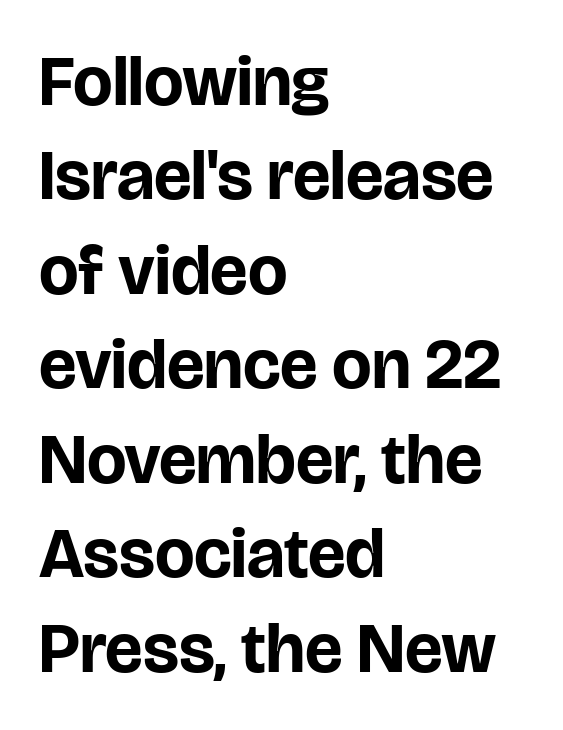
Glyph-to-glyph distance matches everyday printed text. Regarding serifs, this sample does without them. Ordinary non-slanted type is in use. Notice how the passage keeps a crisp vertical edge on the left only. Baseline-to-baseline distance is the conventional proportion of letter height.
